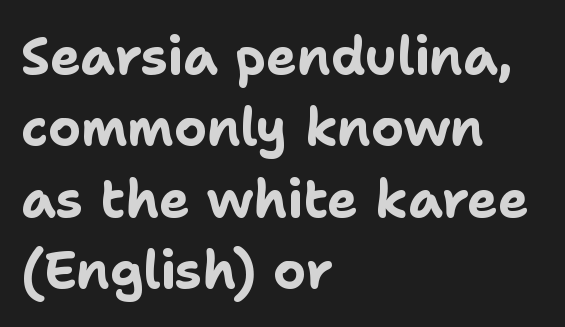
{"serif": "no", "italic": "no", "bold": "yes", "weight": "bold", "width": "normal", "stroke_contrast": "low", "x_height": "medium", "monospaced": "no", "underline": "no", "align": "left", "line_spacing": "normal", "line_spacing_ratio": 1.4, "letter_spacing": "normal", "letter_spacing_em": 0.0, "glyph_px": 51}
